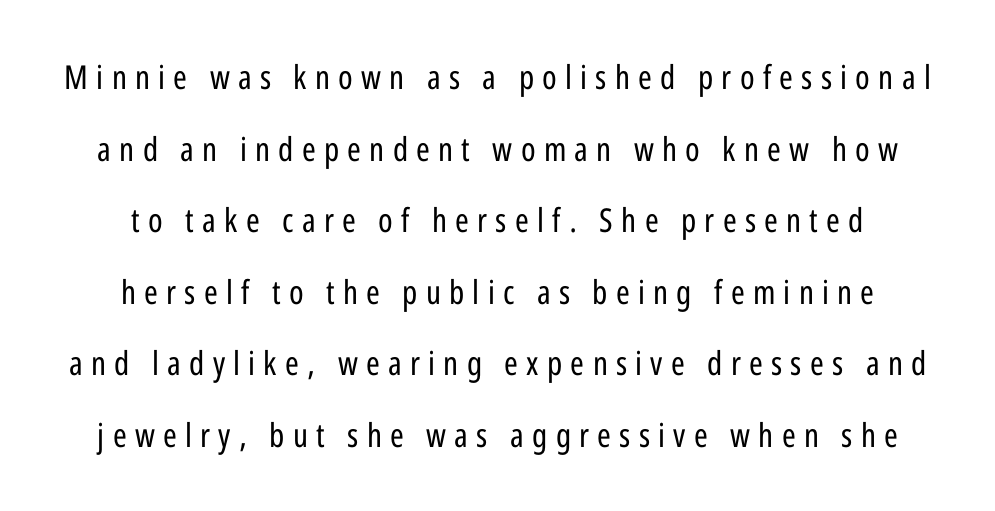
Q: Is the text bold? A: No.
Q: Is the text italic (slanted)? A: No, it is upright.
Q: Is the typeface a serif or a sans-serif typeface? A: Sans-serif.
Q: Is the text underlined? A: No.
Q: How is the paragraph aligned? A: Centered.
Q: Is the spacing between letters normal or unusually wide? A: Unusually wide.
Q: Is the spacing between lines tight, normal or loose? A: Loose.
Q: Width (condensed, normal, or wide)? A: Condensed.
Q: Stroke contrast? A: Low.
Q: x-height? A: Medium.
Q: Monospaced? A: No.
